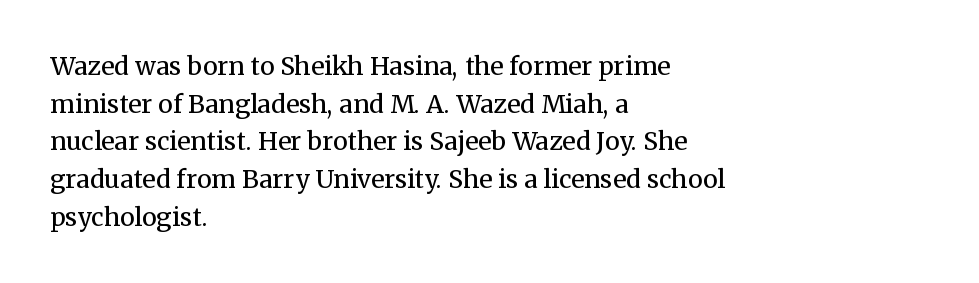
Q: Is the text bold? A: No.
Q: Is the text italic (slanted)? A: No, it is upright.
Q: Is the text underlined? A: No.
Q: How is the paragraph aligned? A: Left-aligned.
Q: Is the spacing between letters normal or unusually wide? A: Normal.
Q: Is the spacing between lines tight, normal or loose? A: Normal.
